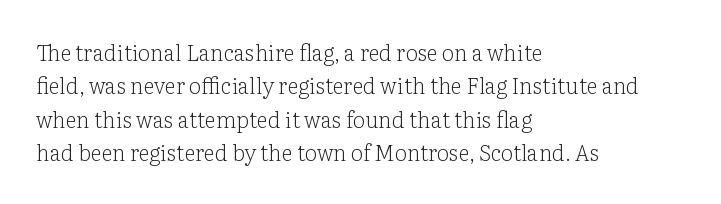
Summary of vertical rhythm: regular, with standard interline spacing. No extra ink here — the face is not bold. Quick note: not italic, upright. Horizontal alignment here is leftward, the default for most running prose.
